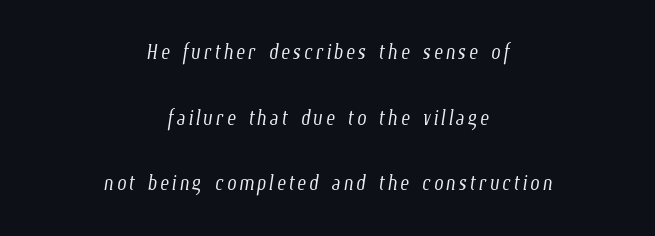
Q: Is the text bold? A: No.
Q: Is the text underlined? A: No.
Q: How is the paragraph aligned? A: Centered.
Q: Is the spacing between lines tight, normal or loose? A: Loose.
